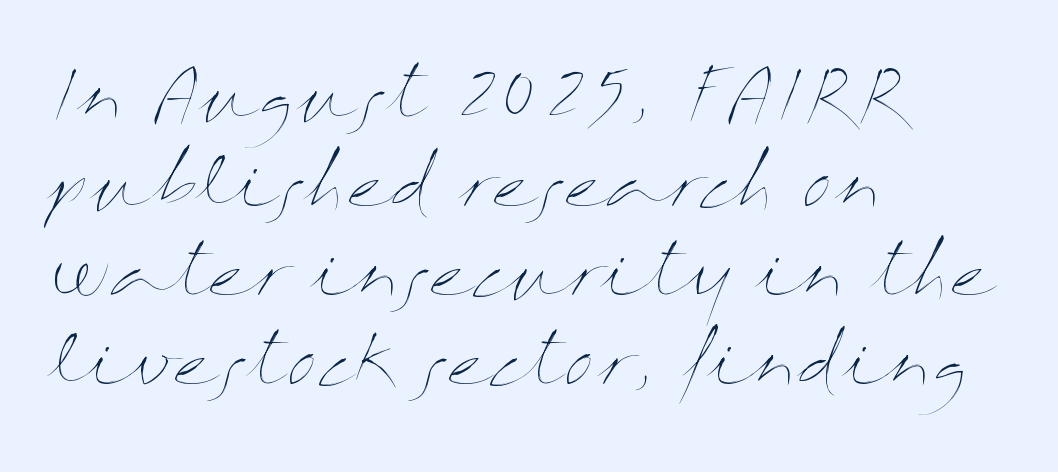
The image shows 68 px thin, wide type; set left-aligned, normal line spacing (1.31x), normal letter spacing, not underlined; medium stroke contrast and a medium x-height.
